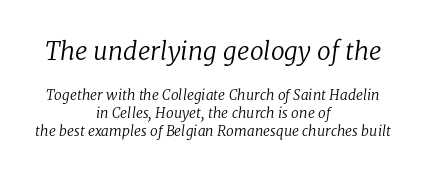
The image shows 25 px text type, italic (leaning right); set centered, normal line spacing (1.26x), normal letter spacing, not underlined; the first (top) block is 1.79x larger.
